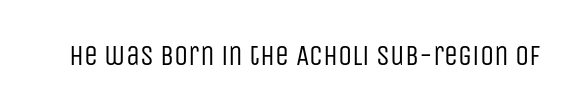
It's the straight-up-and-down kind of type. The letters carry no serifs — their stems end cleanly without finishing strokes. Observe the ordinary spacing: letters are neighbours, not strangers. The passage shown is not underscored anywhere.
